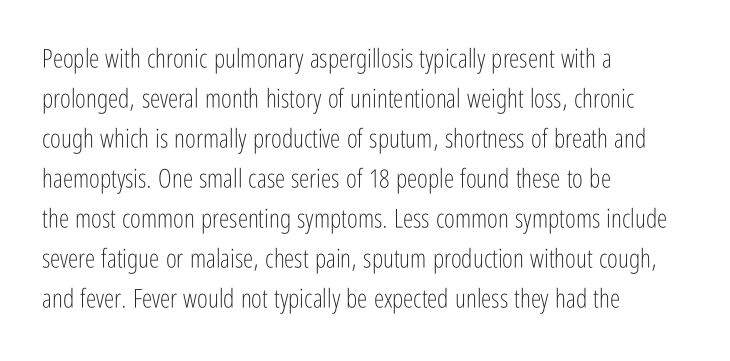
{"italic": "no", "bold": "no", "underline": "no", "align": "left", "line_spacing": "normal", "line_spacing_ratio": 1.54, "letter_spacing": "normal", "letter_spacing_em": 0.0, "glyph_px": 26}
